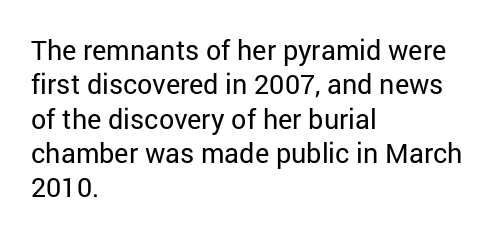
The letterforms sit at book weight or below. Honestly, the letter spacing is just normal — you wouldn't notice it. The type sits square on the baseline with zero lean. Unmarked baselines from the first word to the last. The text block is weighted toward the left margin, trailing off unevenly rightward. The designer left line spacing at the default.
